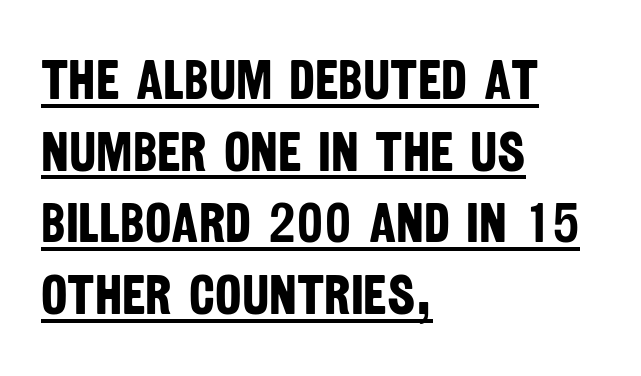
Q: Is the text bold? A: Yes.
Q: Is the typeface a serif or a sans-serif typeface? A: Sans-serif.
Q: Is the text underlined? A: Yes.
Q: How is the paragraph aligned? A: Left-aligned.
Q: Is the spacing between letters normal or unusually wide? A: Normal.
Q: Is the spacing between lines tight, normal or loose? A: Normal.
Q: Width (condensed, normal, or wide)? A: Condensed.
Q: Stroke contrast? A: Low.
Q: x-height? A: Large.
Q: Monospaced? A: No.
